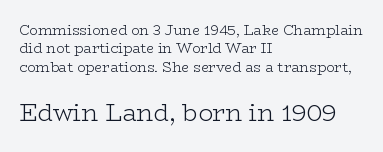
{"italic": "no", "bold": "no", "underline": "no", "align": "left", "line_spacing": "normal", "line_spacing_ratio": 1.31, "letter_spacing": "normal", "letter_spacing_em": 0.0, "larger_block": "second", "size_ratio": 1.71, "glyph_px": 24}
